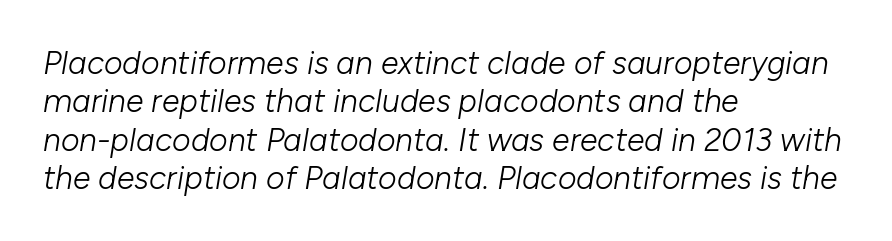
Q: Is the text bold? A: No.
Q: Is the text italic (slanted)? A: Yes, it leans right by about 10 degrees.
Q: Is the text underlined? A: No.
Q: How is the paragraph aligned? A: Left-aligned.
Q: Is the spacing between letters normal or unusually wide? A: Normal.
Q: Width (condensed, normal, or wide)? A: Normal.
Q: Stroke contrast? A: Low.
Q: x-height? A: Medium.
Q: Monospaced? A: No.
